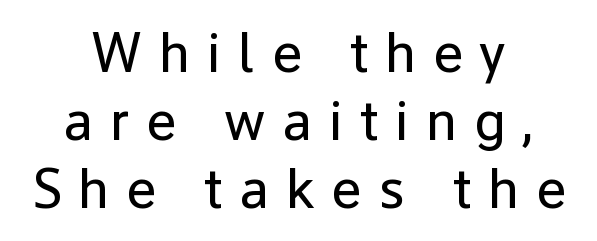
Q: Is the text bold? A: No.
Q: Is the text italic (slanted)? A: No, it is upright.
Q: Is the typeface a serif or a sans-serif typeface? A: Sans-serif.
Q: Is the text underlined? A: No.
Q: How is the paragraph aligned? A: Centered.
Q: Is the spacing between letters normal or unusually wide? A: Unusually wide.
Q: Width (condensed, normal, or wide)? A: Normal.
Q: Stroke contrast? A: Low.
Q: x-height? A: Medium.
Q: Monospaced? A: No.
